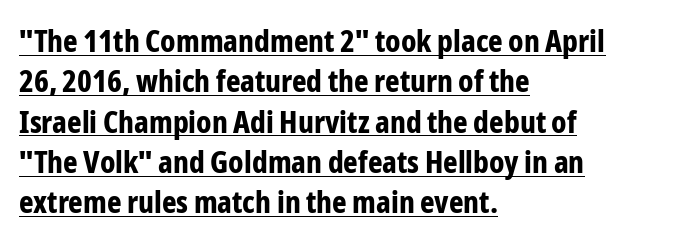
The image shows 31 px bold, condensed sans-serif type, upright; set left-aligned, normal line spacing (1.3x), normal letter spacing, underlined; low stroke contrast and a medium x-height.
